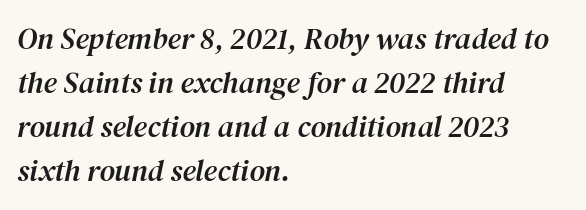
{"serif": "yes", "italic": "yes", "lean": "right", "slant_degrees": 12, "width": "normal", "stroke_contrast": "medium", "x_height": "medium", "monospaced": "no", "underline": "no", "align": "left", "line_spacing": "normal", "line_spacing_ratio": 1.47, "letter_spacing": "normal", "letter_spacing_em": 0.0, "glyph_px": 30}
